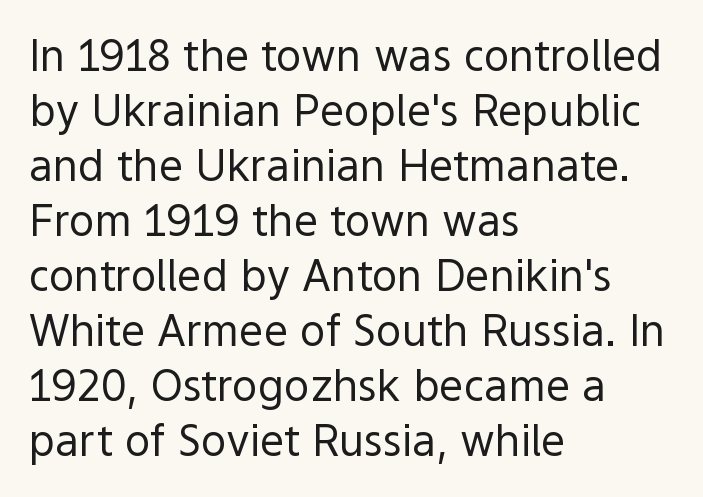
Check where the strokes stop: nothing finishes them off — pure sans. Descender tails drop into unmarked territory. Every character sits straight up, as roman type does. This sample has the flowing, uneven cadence of proportional lettering. The face used here is rendered with its standard letterfit. Casual observation: everything's shoved over to the left.
